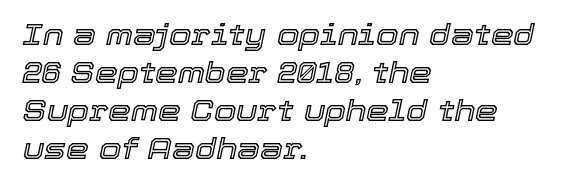
Q: Is the text italic (slanted)? A: Yes, it leans right by about 12 degrees.
Q: Is the text underlined? A: No.
Q: How is the paragraph aligned? A: Left-aligned.
Q: Is the spacing between letters normal or unusually wide? A: Normal.
Q: Is the spacing between lines tight, normal or loose? A: Normal.
Q: Width (condensed, normal, or wide)? A: Normal.
Q: x-height? A: Medium.
Q: Monospaced? A: No.
